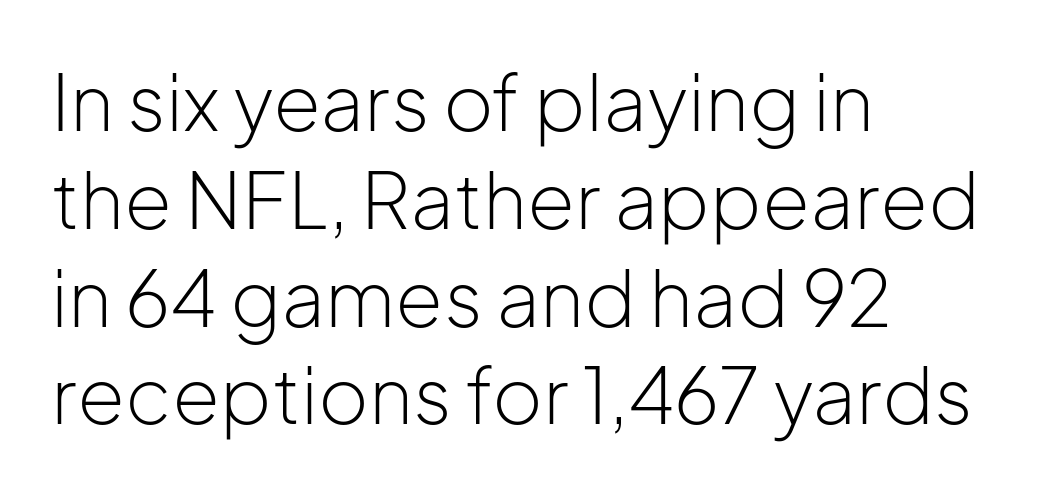
Q: Is the text bold? A: No.
Q: Is the text italic (slanted)? A: No, it is upright.
Q: Is the typeface a serif or a sans-serif typeface? A: Sans-serif.
Q: Is the text underlined? A: No.
Q: How is the paragraph aligned? A: Left-aligned.
Q: Is the spacing between letters normal or unusually wide? A: Normal.
Q: Is the spacing between lines tight, normal or loose? A: Normal.
Q: Width (condensed, normal, or wide)? A: Normal.
Q: Stroke contrast? A: Low.
Q: x-height? A: Medium.
Q: Monospaced? A: No.
